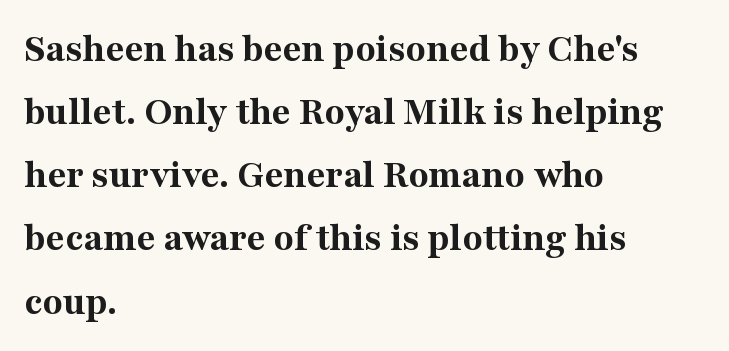
{"serif": "yes", "italic": "no", "bold": "yes", "weight": "bold", "width": "normal", "stroke_contrast": "medium", "x_height": "medium", "monospaced": "no", "underline": "no", "align": "left", "line_spacing": "normal", "line_spacing_ratio": 1.54, "letter_spacing": "normal", "letter_spacing_em": 0.0, "glyph_px": 41}
